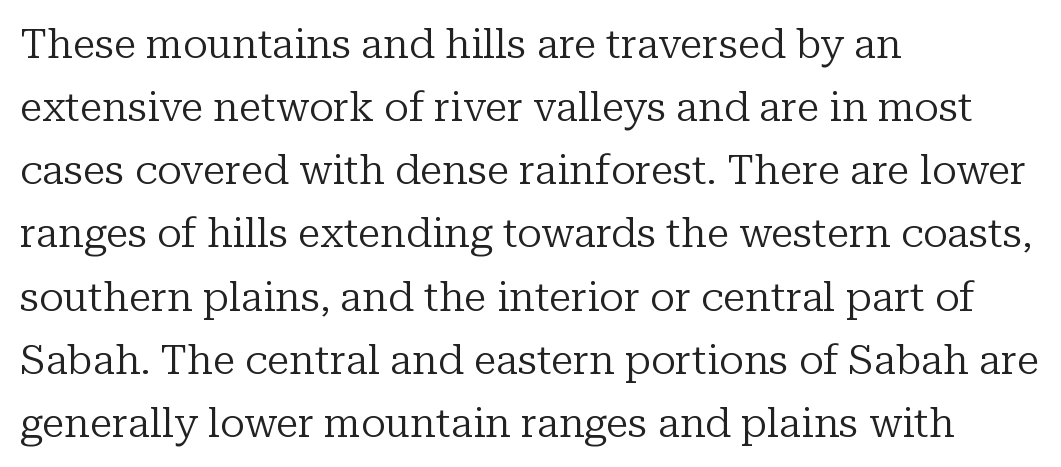
The image shows 41 px regular-weight serif type, upright; set left-aligned, normal line spacing (1.54x), normal letter spacing, not underlined; low stroke contrast and a medium x-height.
